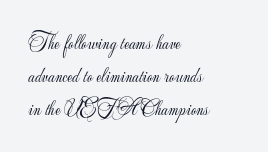
Q: Is the text bold? A: No.
Q: Is the text italic (slanted)? A: Yes.
Q: Is the text underlined? A: No.
Q: How is the paragraph aligned? A: Left-aligned.
Q: Is the spacing between letters normal or unusually wide? A: Normal.
Q: Is the spacing between lines tight, normal or loose? A: Normal.
